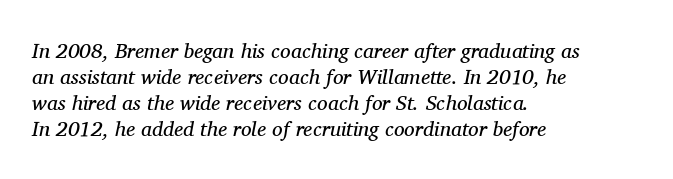
Q: Is the text bold? A: No.
Q: Is the text italic (slanted)? A: Yes, it leans right by about 11 degrees.
Q: Is the text underlined? A: No.
Q: How is the paragraph aligned? A: Left-aligned.
Q: Is the spacing between letters normal or unusually wide? A: Normal.
